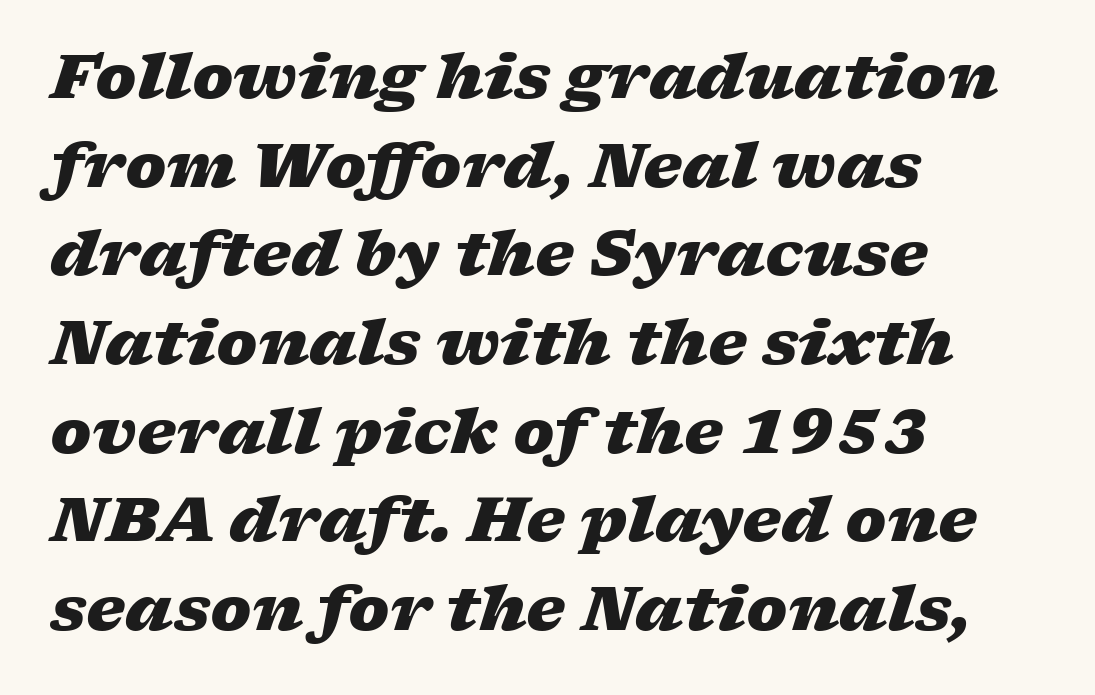
{"italic": "yes", "lean": "right", "slant_degrees": 17, "bold": "yes", "weight": "heavy", "width": "wide", "stroke_contrast": "low", "x_height": "medium", "monospaced": "no", "underline": "no", "align": "left", "line_spacing": "normal", "line_spacing_ratio": 1.43, "letter_spacing": "normal", "letter_spacing_em": 0.0, "glyph_px": 62}
